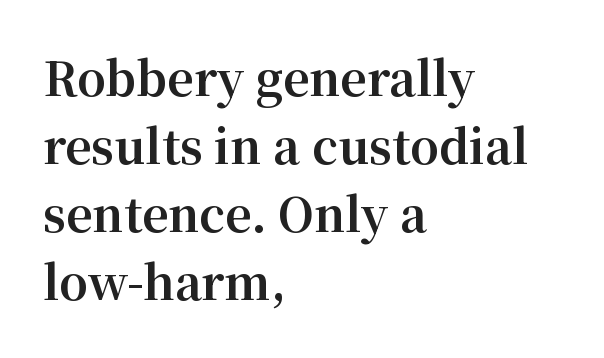
Upright lettering throughout. The glyphs in this specimen are seriffed. How are the letters spaced? Ordinarily, with no added tracking. I'd describe the lettering as bold — thick and assertive. Leading: standard. Think of a printed novel: that variable character pitch is what you see here.
